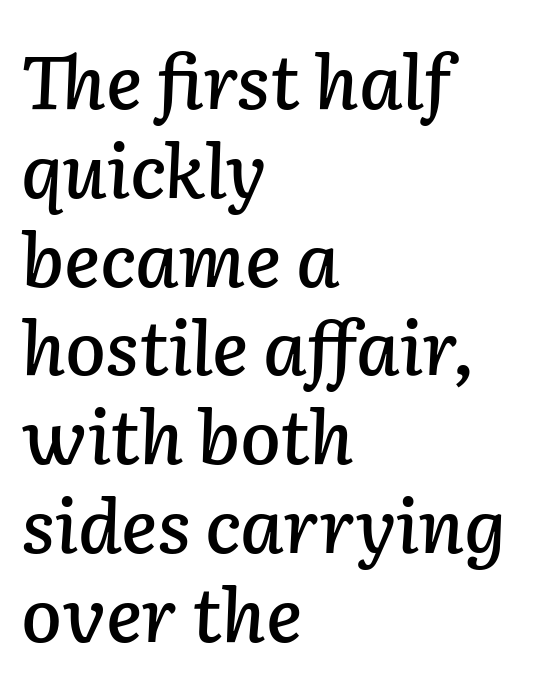
{"italic": "yes", "lean": "right", "slant_degrees": 2, "width": "normal", "stroke_contrast": "low", "x_height": "medium", "monospaced": "no", "underline": "no", "align": "left", "line_spacing_ratio": 1.2, "letter_spacing": "normal", "letter_spacing_em": 0.0, "glyph_px": 74}
